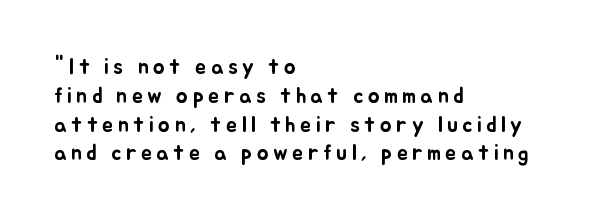
Q: Is the text italic (slanted)? A: No, it is upright.
Q: Is the text underlined? A: No.
Q: How is the paragraph aligned? A: Left-aligned.
Q: Is the spacing between letters normal or unusually wide? A: Unusually wide.
Q: Is the spacing between lines tight, normal or loose? A: Normal.
